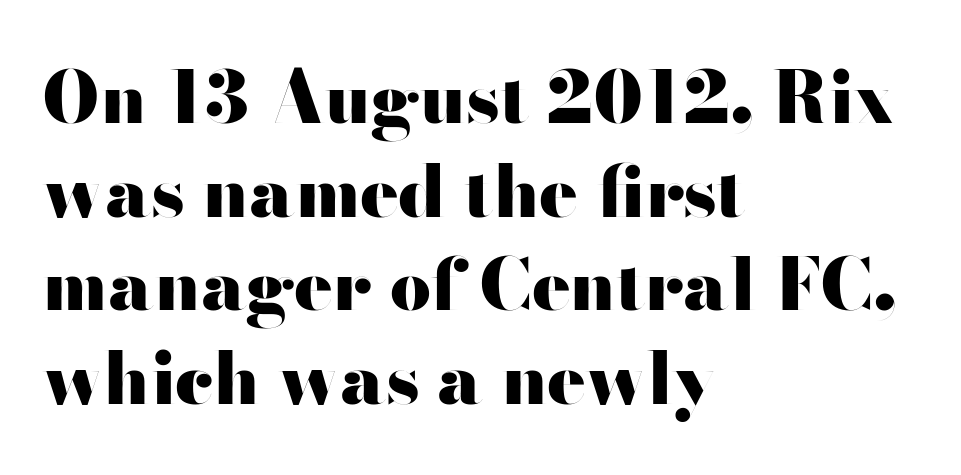
{"italic": "no", "bold": "yes", "weight": "heavy", "width": "wide", "stroke_contrast": "high", "x_height": "small", "monospaced": "no", "underline": "no", "align": "left", "line_spacing": "normal", "line_spacing_ratio": 1.3, "letter_spacing": "normal", "letter_spacing_em": 0.0, "glyph_px": 72}
